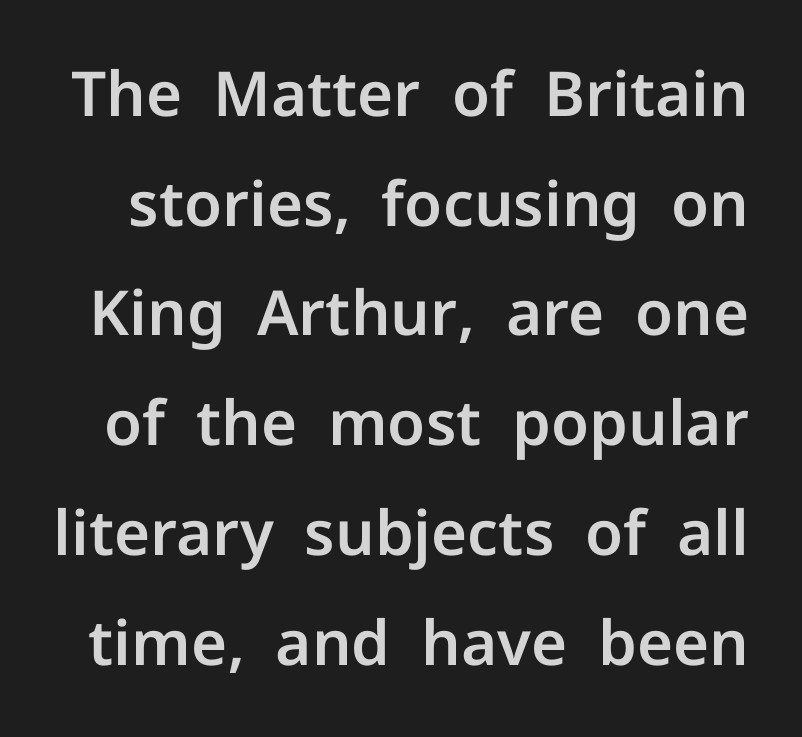
Classification — sans serif. Spacing between characters is what you'd get straight out of the box. The face used here is proportionally spaced, like ordinary book or web type. No word sits above an underline. The type sits square on the baseline with zero lean.
